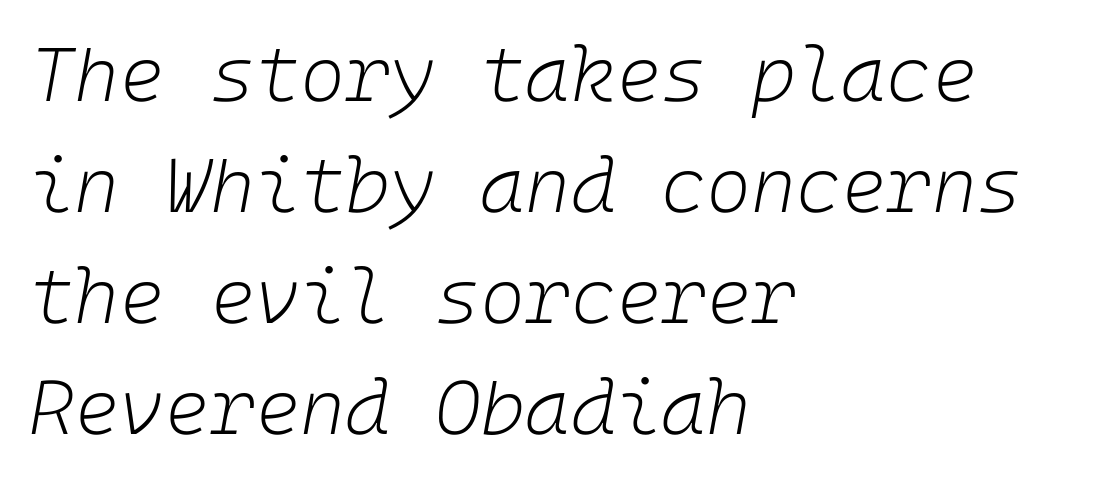
{"italic": "yes", "lean": "right", "slant_degrees": 10, "bold": "no", "weight": "light", "width": "normal", "stroke_contrast": "low", "x_height": "medium", "underline": "no", "align": "left", "line_spacing": "normal", "line_spacing_ratio": 1.44, "letter_spacing": "normal", "letter_spacing_em": 0.0, "glyph_px": 77}
